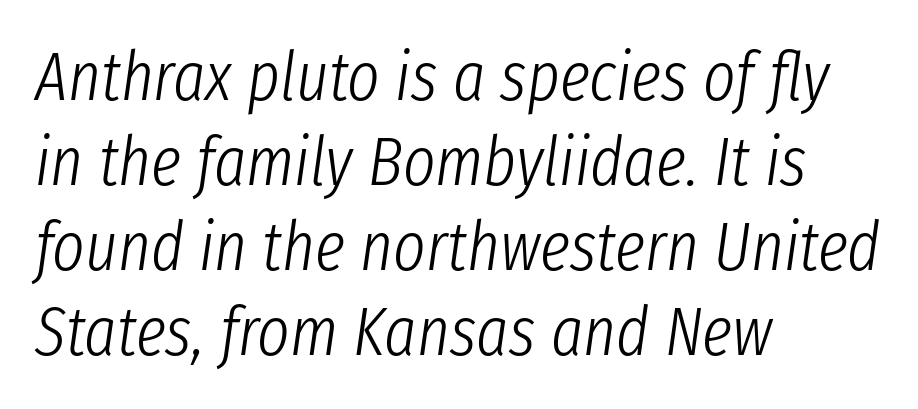
{"italic": "yes", "lean": "right", "slant_degrees": 8, "bold": "no", "weight": "light", "width": "condensed", "stroke_contrast": "low", "x_height": "medium", "monospaced": "no", "underline": "no", "align": "left", "line_spacing_ratio": 1.23, "letter_spacing": "normal", "letter_spacing_em": 0.0, "glyph_px": 69}
